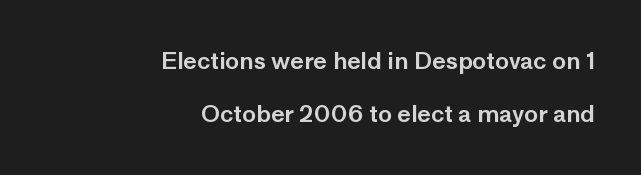
The type sits square on the baseline with zero lean. Caption: multi-line text, flush right, ragged left. A typesetter would call this zero additional tracking. Underline: absent.
